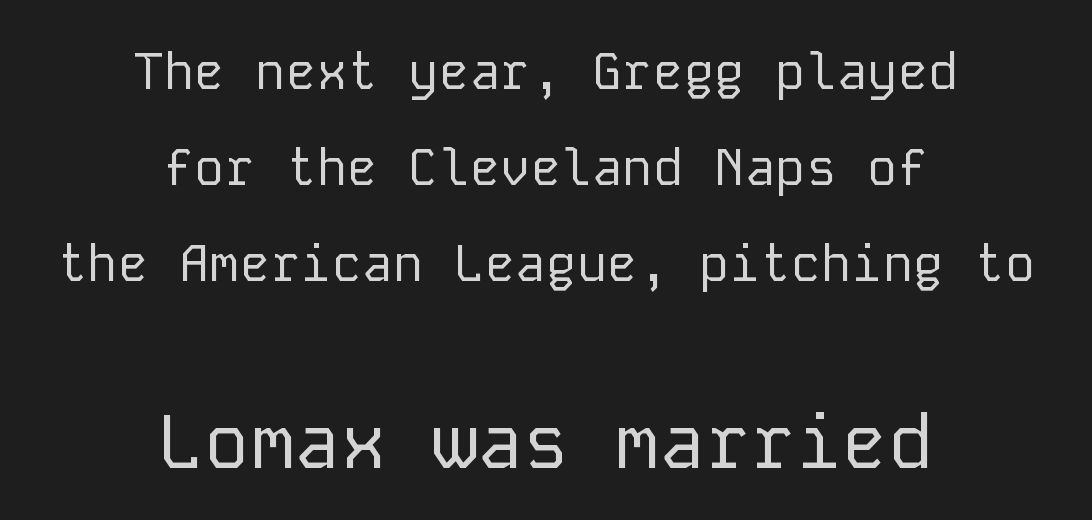
The image shows 76 px regular-weight sans-serif type, upright, monospaced; set centered, line spacing 1.88x, normal letter spacing, not underlined; the second (bottom) block is 1.49x larger; low stroke contrast and a medium x-height.
